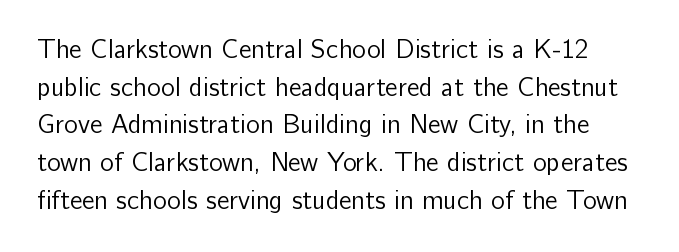
Q: Is the text bold? A: No.
Q: Is the text italic (slanted)? A: No, it is upright.
Q: Is the text underlined? A: No.
Q: Is the spacing between letters normal or unusually wide? A: Normal.
Q: Is the spacing between lines tight, normal or loose? A: Normal.
